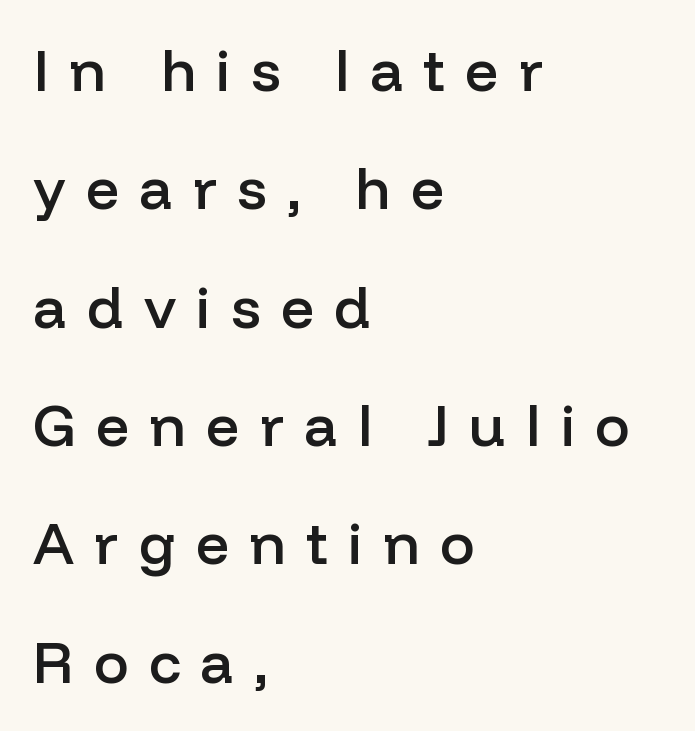
Each letter keeps its own natural width here, so spacing adapts to shape. In terms of letterform style, serifs are entirely absent. On the weight axis this lands at semibold, roughly 600. These lines have a slow, spaced-out rhythm from letter to letter. Students, observe: this is what heavily led, spacious text looks like. A clean baseline with only descenders dipping below it.
